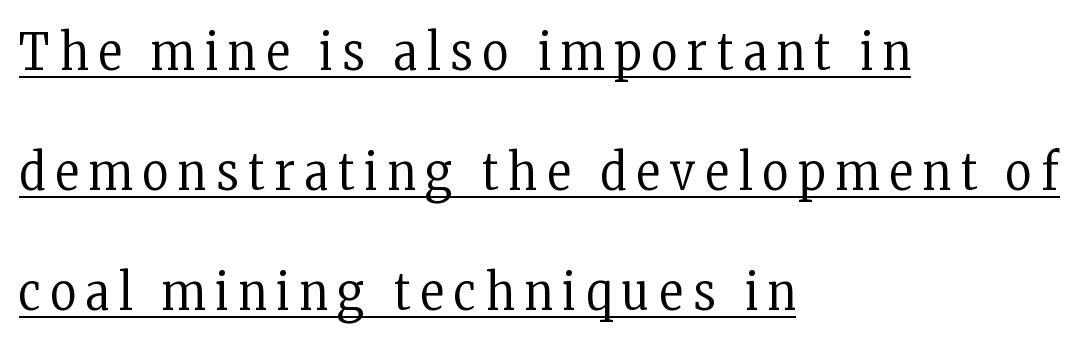
The image shows 51 px regular-weight, condensed serif type, upright; set left-aligned, loose line spacing (2.35x), unusually wide letter spacing (+0.2 em), underlined; low stroke contrast and a medium x-height.
